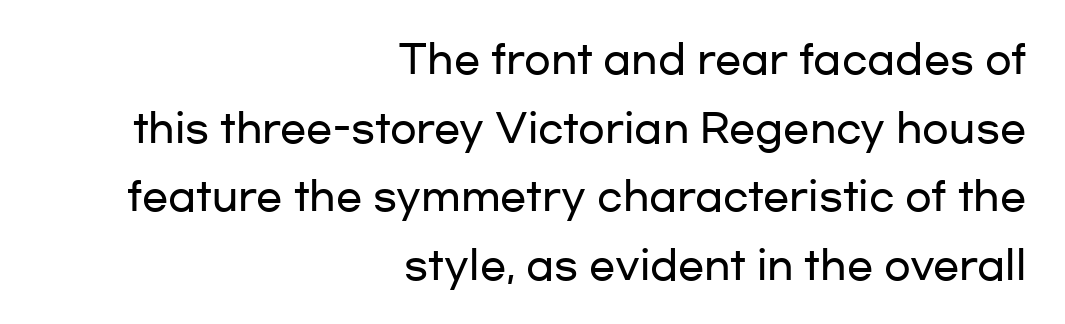
{"serif": "no", "italic": "no", "width": "wide", "stroke_contrast": "low", "x_height": "medium", "monospaced": "no", "underline": "no", "align": "right", "line_spacing_ratio": 1.76, "letter_spacing": "normal", "letter_spacing_em": 0.0, "glyph_px": 39}
